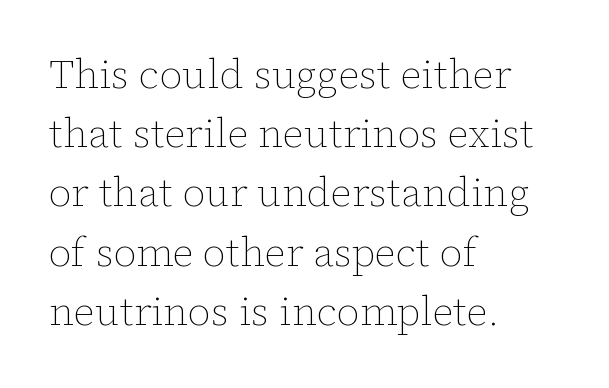
Q: Is the text bold? A: No.
Q: Is the text italic (slanted)? A: No, it is upright.
Q: Is the text underlined? A: No.
Q: How is the paragraph aligned? A: Left-aligned.
Q: Is the spacing between letters normal or unusually wide? A: Normal.
Q: Is the spacing between lines tight, normal or loose? A: Normal.
Q: Width (condensed, normal, or wide)? A: Normal.
Q: Stroke contrast? A: Low.
Q: x-height? A: Medium.
Q: Monospaced? A: No.
